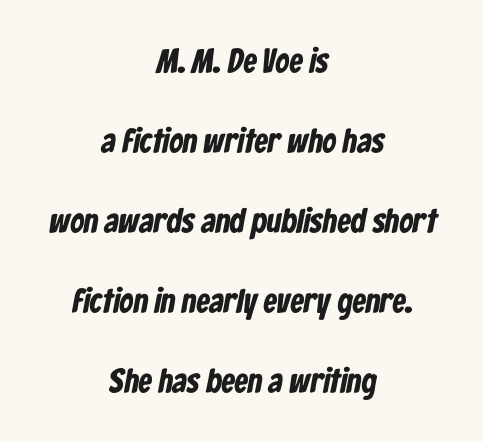
The image shows 34 px bold, condensed sans-serif type; set centered, loose line spacing (2.35x), normal letter spacing, not underlined; low stroke contrast and a medium x-height.
